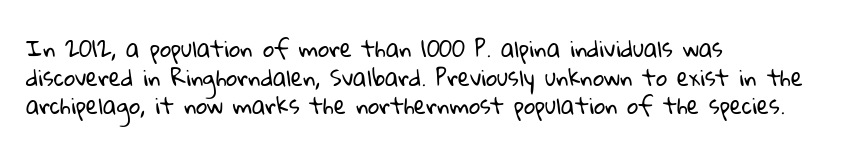
The image shows 22 px text type; set left-aligned, normal line spacing (1.3x), normal letter spacing, not underlined.
